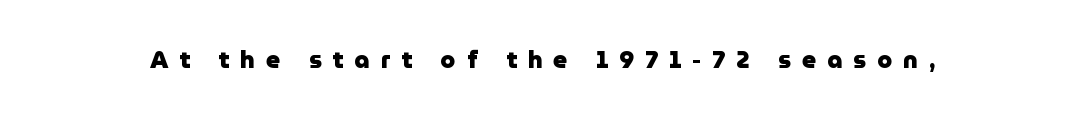
Clear beneath every line of the passage. The letters are spread apart with noticeably loose tracking. Is there any slant? The stems are plumb. On the weight axis this lands at bold, roughly 700.
